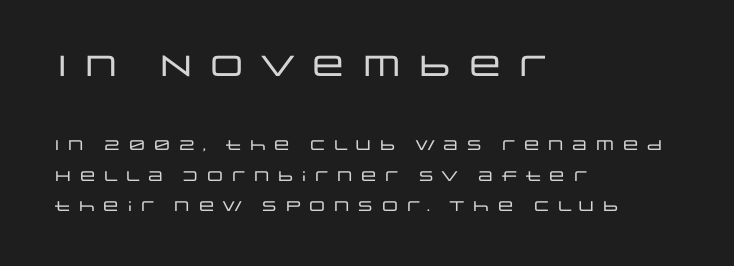
{"serif": "no", "italic": "no", "width": "wide", "stroke_contrast": "low", "x_height": "large", "monospaced": "no", "underline": "no", "align": "left", "line_spacing": "loose", "line_spacing_ratio": 2.17, "letter_spacing": "wide", "letter_spacing_em": 0.23, "larger_block": "first", "size_ratio": 2.07, "glyph_px": 29}
